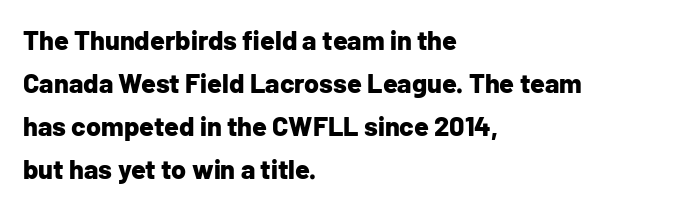
Typesetter's note: full bold, strokes at maximum text heaviness. Quick note: interline space is typical. Compared with a centered layout, this one pins lines to the left instead. Tall strokes in this sample are plumb rather than angled. The tracking reads as untouched default to a designer's eye. Has an underline been added? It has not.
